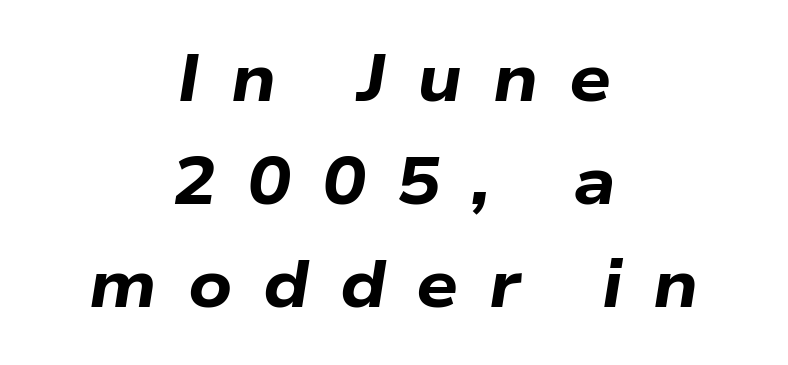
The image shows 66 px bold, wide type, italic (leaning right); set centered, normal line spacing (1.56x), unusually wide letter spacing (+0.46 em), not underlined; low stroke contrast and a medium x-height.
